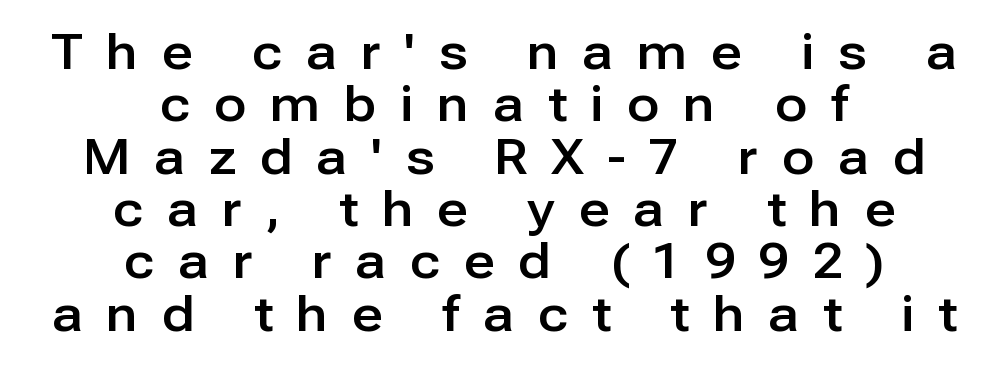
Q: Is the text italic (slanted)? A: No, it is upright.
Q: Is the typeface a serif or a sans-serif typeface? A: Sans-serif.
Q: Is the text underlined? A: No.
Q: How is the paragraph aligned? A: Centered.
Q: Is the spacing between letters normal or unusually wide? A: Unusually wide.
Q: Is the spacing between lines tight, normal or loose? A: Tight.
Q: Width (condensed, normal, or wide)? A: Normal.
Q: Stroke contrast? A: Low.
Q: x-height? A: Medium.
Q: Monospaced? A: No.
